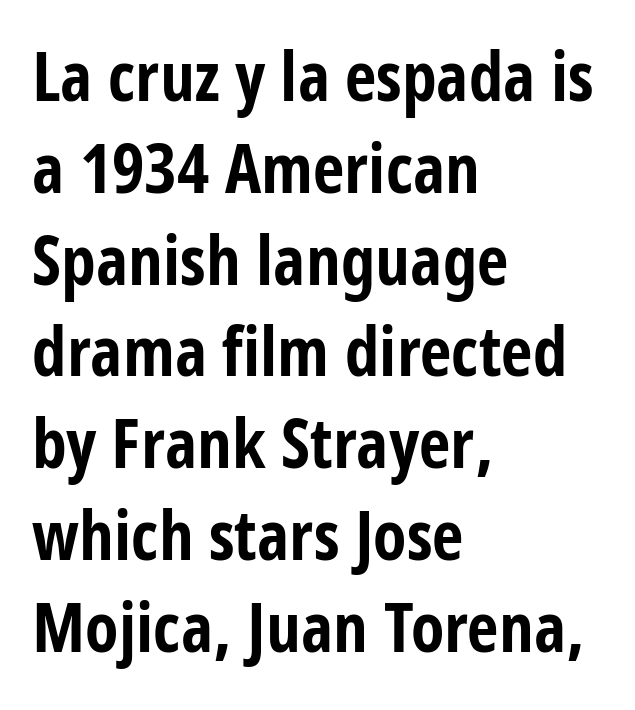
Q: Is the text bold? A: Yes.
Q: Is the text italic (slanted)? A: No, it is upright.
Q: Is the typeface a serif or a sans-serif typeface? A: Sans-serif.
Q: Is the text underlined? A: No.
Q: How is the paragraph aligned? A: Left-aligned.
Q: Is the spacing between letters normal or unusually wide? A: Normal.
Q: Is the spacing between lines tight, normal or loose? A: Normal.
Q: Width (condensed, normal, or wide)? A: Condensed.
Q: Stroke contrast? A: Low.
Q: x-height? A: Large.
Q: Monospaced? A: No.
